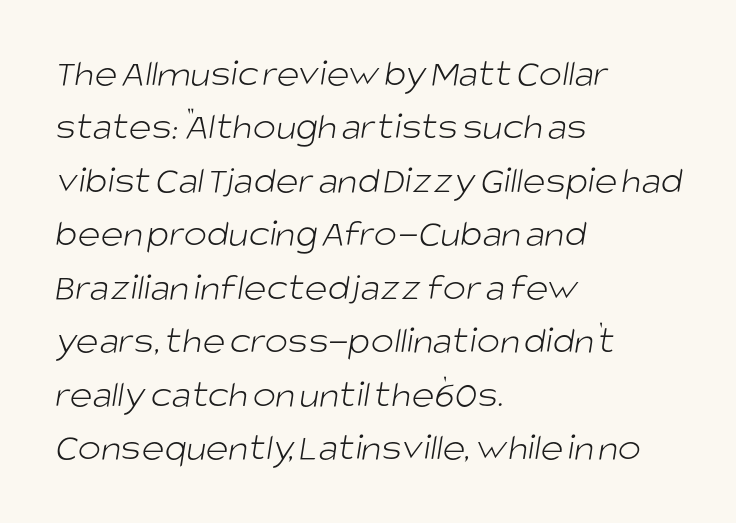
Visually the block forms a straight wall on the left and a jagged coastline on the right. Looks like regular typesetting: each glyph gets only the width it needs. The area under the type is left untouched. Vertical stems look standard width or narrower in stroke. The designer went with a sans here, leaving each stem footless.
